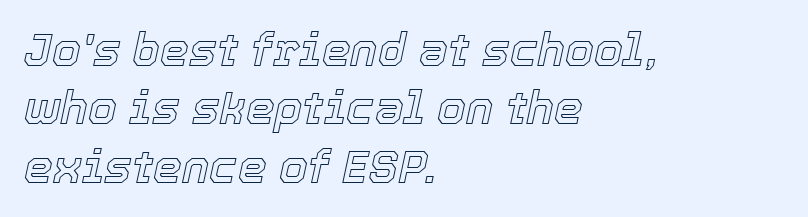
The image shows 46 px text type, italic (leaning right); set left-aligned, normal line spacing (1.27x), normal letter spacing, not underlined; a medium x-height.
